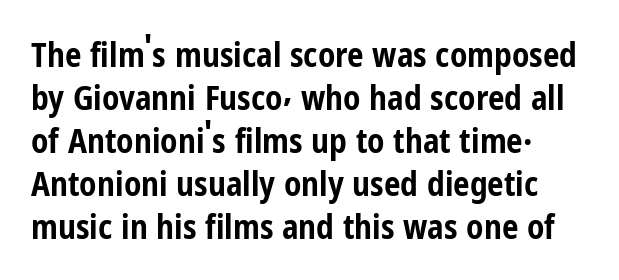
Q: Is the text bold? A: Yes.
Q: Is the text italic (slanted)? A: No, it is upright.
Q: Is the typeface a serif or a sans-serif typeface? A: Sans-serif.
Q: Is the text underlined? A: No.
Q: How is the paragraph aligned? A: Left-aligned.
Q: Is the spacing between letters normal or unusually wide? A: Normal.
Q: Is the spacing between lines tight, normal or loose? A: Normal.
Q: Width (condensed, normal, or wide)? A: Condensed.
Q: Stroke contrast? A: Low.
Q: x-height? A: Medium.
Q: Monospaced? A: No.
